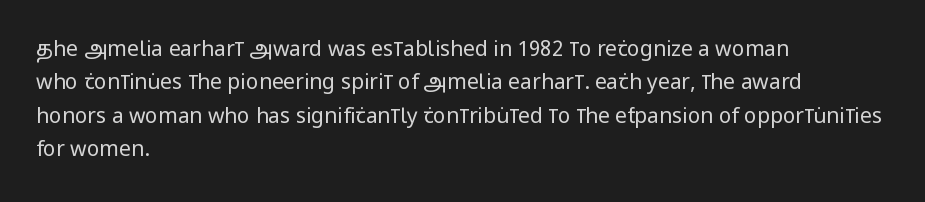
{"italic": "no", "bold": "no", "underline": "no", "align": "left", "line_spacing": "normal", "line_spacing_ratio": 1.59, "letter_spacing": "normal", "letter_spacing_em": 0.0, "glyph_px": 21}
